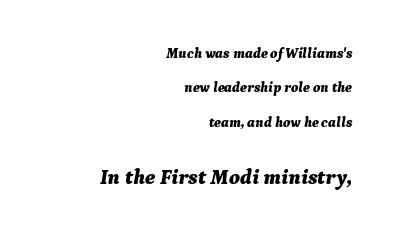
{"italic": "yes", "lean": "right", "slant_degrees": 9, "bold": "yes", "underline": "no", "align": "right", "line_spacing": "loose", "line_spacing_ratio": 2.45, "letter_spacing": "normal", "letter_spacing_em": 0.0, "larger_block": "second", "size_ratio": 1.5, "glyph_px": 21}
